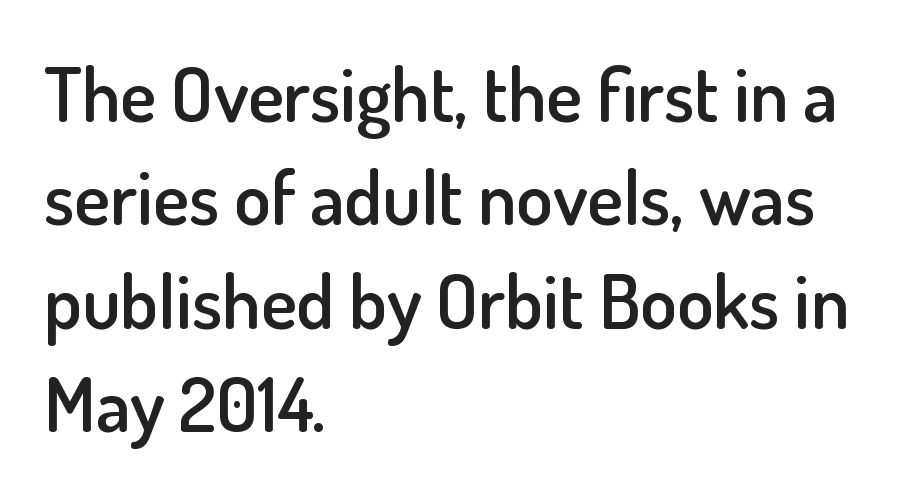
Q: Is the text bold? A: Semi-bold.
Q: Is the text italic (slanted)? A: No, it is upright.
Q: Is the typeface a serif or a sans-serif typeface? A: Sans-serif.
Q: Is the text underlined? A: No.
Q: How is the paragraph aligned? A: Left-aligned.
Q: Is the spacing between letters normal or unusually wide? A: Normal.
Q: Is the spacing between lines tight, normal or loose? A: Normal.
Q: Width (condensed, normal, or wide)? A: Normal.
Q: Stroke contrast? A: Low.
Q: x-height? A: Small.
Q: Monospaced? A: No.
